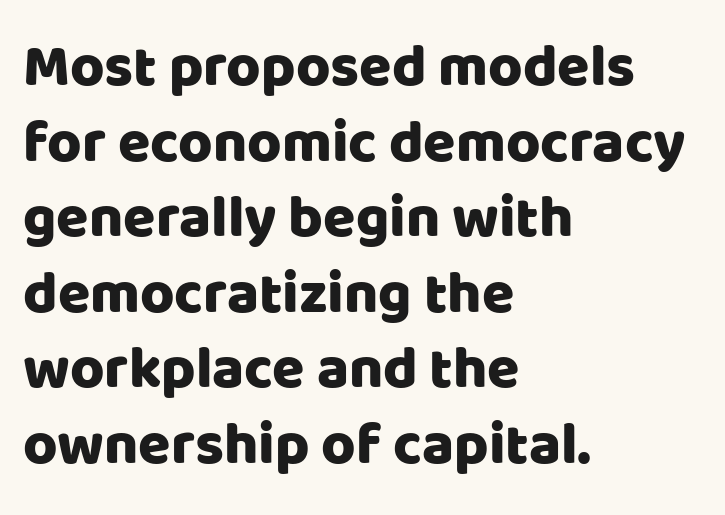
Unmarked baselines from the first word to the last. These lines stack with their left ends in a neat column. The rendering uses a moderate line-height, typical for paragraphs. This is roman type, the default non-slanted kind.
